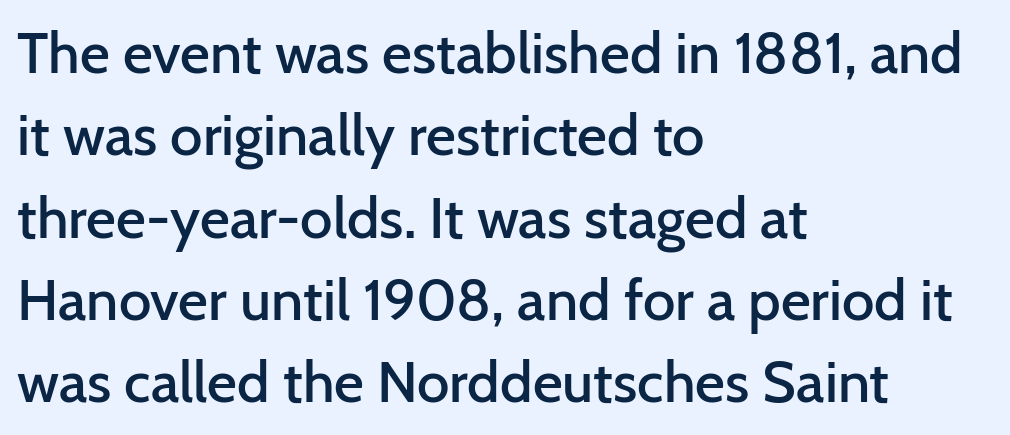
{"serif": "no", "italic": "no", "bold": "semi", "weight": "semibold", "width": "normal", "stroke_contrast": "low", "x_height": "medium", "monospaced": "no", "underline": "no", "align": "left", "line_spacing": "normal", "line_spacing_ratio": 1.42, "letter_spacing": "normal", "letter_spacing_em": 0.0, "glyph_px": 58}
